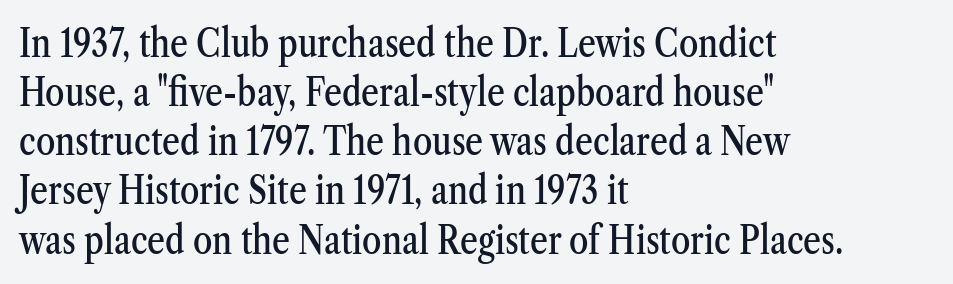
Q: Is the text italic (slanted)? A: No, it is upright.
Q: Is the typeface a serif or a sans-serif typeface? A: Serif.
Q: Is the text underlined? A: No.
Q: How is the paragraph aligned? A: Left-aligned.
Q: Is the spacing between letters normal or unusually wide? A: Normal.
Q: Is the spacing between lines tight, normal or loose? A: Normal.
Q: Width (condensed, normal, or wide)? A: Condensed.
Q: Stroke contrast? A: Medium.
Q: x-height? A: Medium.
Q: Monospaced? A: No.
